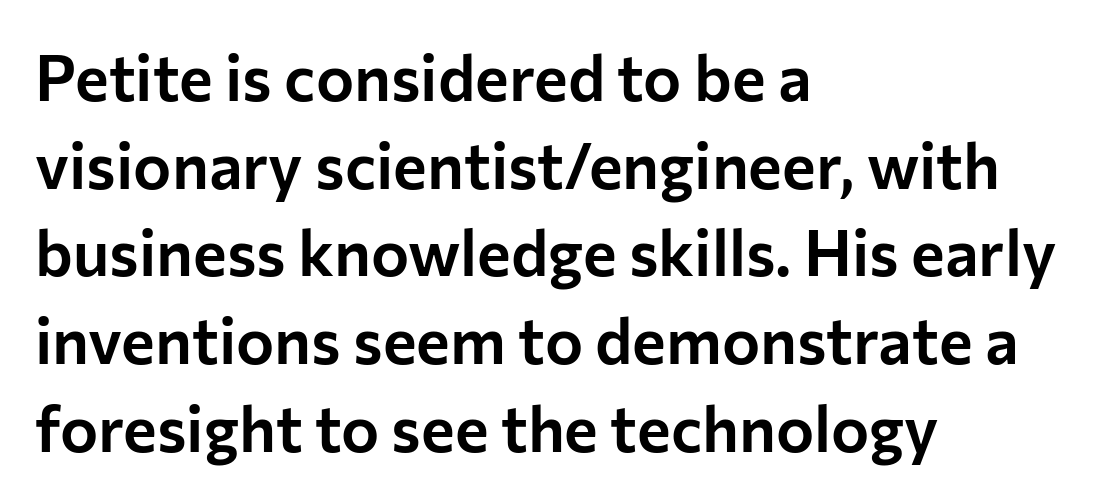
The image shows 64 px sans-serif type, upright; set left-aligned, normal line spacing (1.37x), normal letter spacing, not underlined; low stroke contrast and a medium x-height.
